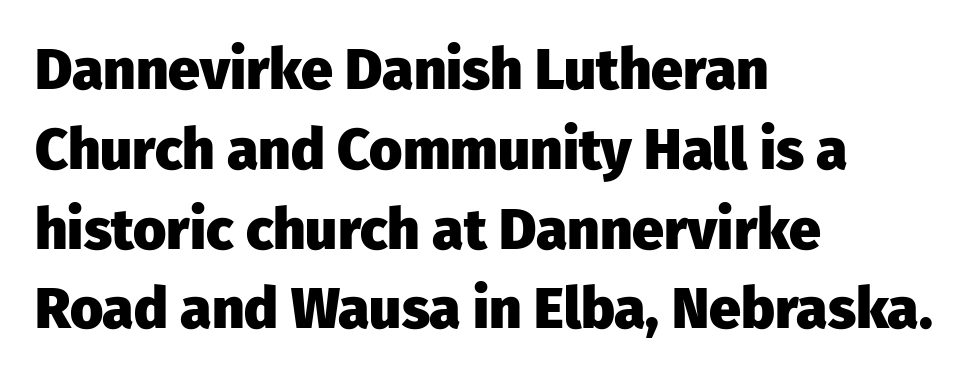
The sample has been set heavy, in full bold. Classification — sans serif. The words here are not underlined. What's the leading like? Ordinary, nothing unusual. Think of a printed novel: that variable character pitch is what you see here.
